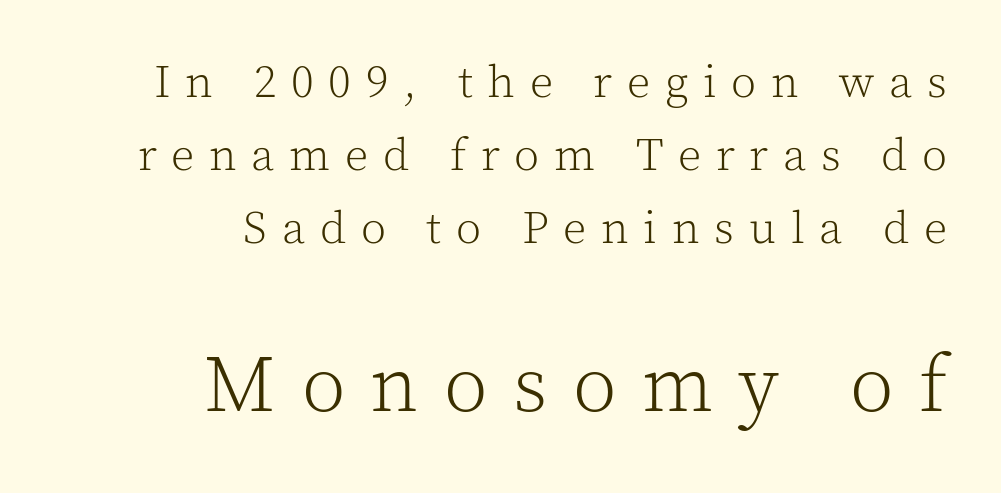
Q: Is the text bold? A: No.
Q: Is the text italic (slanted)? A: No, it is upright.
Q: Is the typeface a serif or a sans-serif typeface? A: Serif.
Q: Is the text underlined? A: No.
Q: How is the paragraph aligned? A: Right-aligned.
Q: Is the spacing between letters normal or unusually wide? A: Unusually wide.
Q: Is the spacing between lines tight, normal or loose? A: Normal.
Q: Which block of text is set in a larger size, the first (top) or the second (bottom)? A: The second (bottom) one.
Q: Width (condensed, normal, or wide)? A: Normal.
Q: x-height? A: Medium.
Q: Monospaced? A: No.
